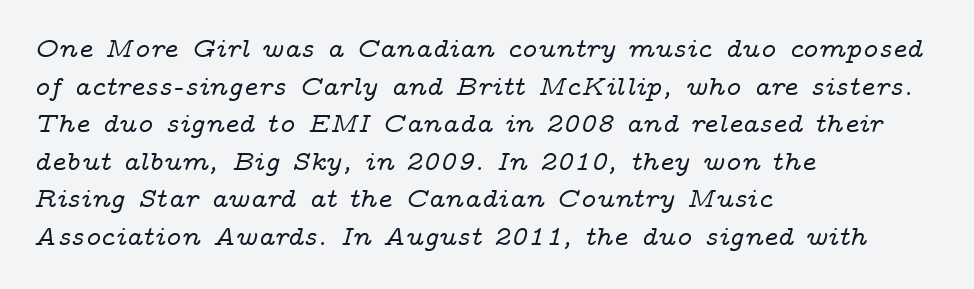
The image shows 28 px wide serif type, italic (leaning right); set left-aligned, normal line spacing (1.34x), normal letter spacing, not underlined; low stroke contrast and a medium x-height.
